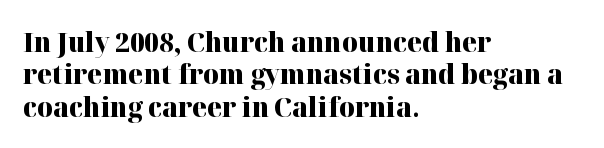
{"italic": "no", "bold": "yes", "underline": "no", "align": "left", "line_spacing_ratio": 1.2, "letter_spacing": "normal", "letter_spacing_em": 0.0, "glyph_px": 27}
